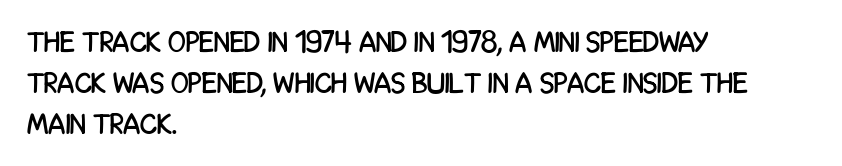
The image shows 29 px condensed sans-serif type, upright; set left-aligned, normal line spacing (1.41x), normal letter spacing, not underlined; low stroke contrast and a large x-height.
